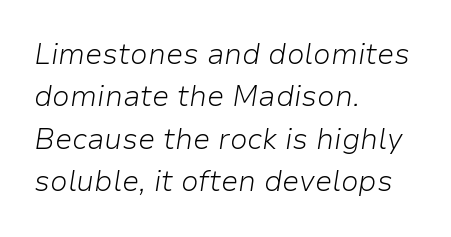
{"italic": "yes", "lean": "right", "slant_degrees": 9, "bold": "no", "weight": "light", "width": "normal", "stroke_contrast": "low", "x_height": "medium", "monospaced": "no", "underline": "no", "align": "left", "line_spacing": "normal", "line_spacing_ratio": 1.46, "letter_spacing": "normal", "letter_spacing_em": 0.0, "glyph_px": 29}
